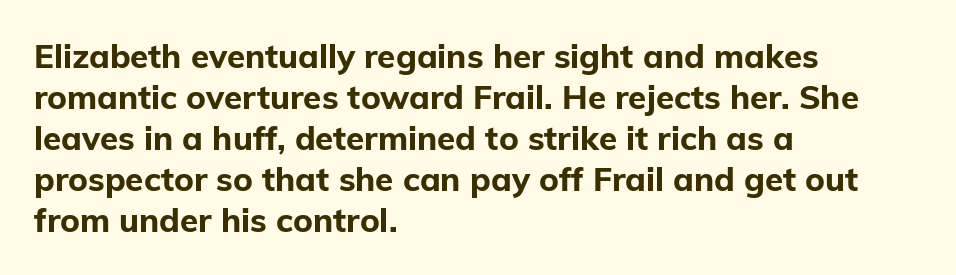
The image shows 33 px bold sans-serif type, upright; set left-aligned, line spacing 1.24x, normal letter spacing, not underlined; low stroke contrast and a medium x-height.
